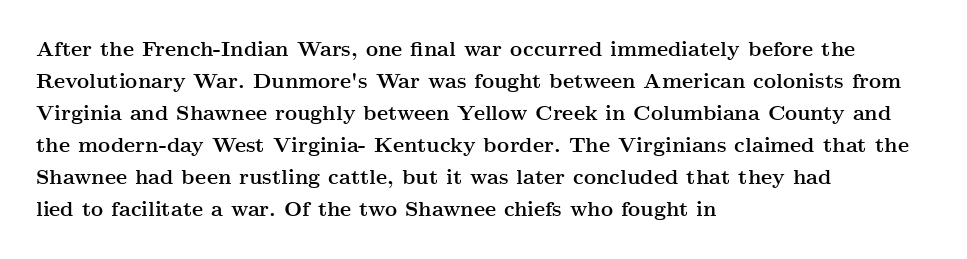
The image shows 21 px bold type, upright; set left-aligned, normal line spacing (1.52x), normal letter spacing, not underlined.
